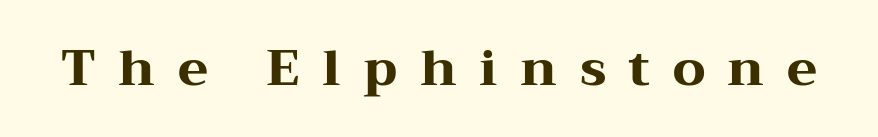
I'd describe the lettering as bold — thick and assertive. The font's upright variant was chosen for this text. The passage shown is typed in a proportional face where columns would drift. Each word looks stretched out because of the extra space between its letters.
